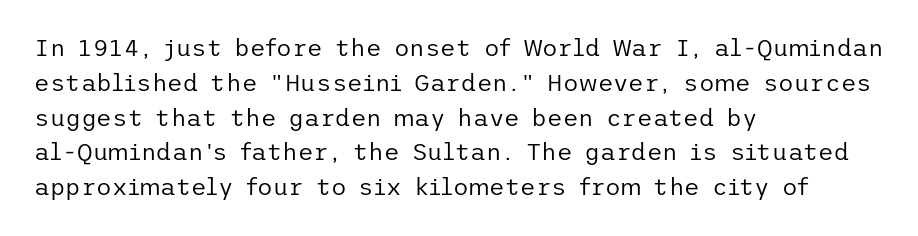
Summary of weight: not heavy and not bold. The passage shown stacks its lines at a standard gap. Upright lettering throughout. Tracking value appears to be zero — textbook default spacing.
